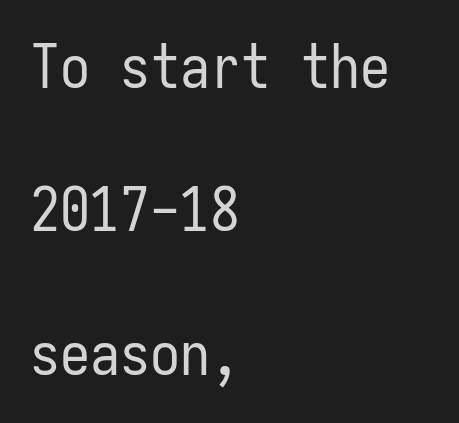
Q: Is the text bold? A: No.
Q: Is the text italic (slanted)? A: No, it is upright.
Q: Is the typeface a serif or a sans-serif typeface? A: Sans-serif.
Q: Is the text underlined? A: No.
Q: How is the paragraph aligned? A: Left-aligned.
Q: Is the spacing between letters normal or unusually wide? A: Normal.
Q: Is the spacing between lines tight, normal or loose? A: Loose.
Q: Width (condensed, normal, or wide)? A: Condensed.
Q: Stroke contrast? A: Low.
Q: x-height? A: Medium.
Q: Monospaced? A: Yes.
